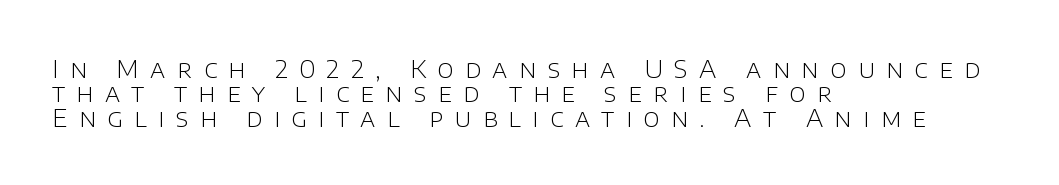
Every character sits straight up, as roman type does. The face looks like a standard text weight, possibly lighter. Descender tails drop into unmarked territory. If you drew a ruler down the left edge, every line would touch it. Observe the wide spacing: letters keep a clear distance from each other. Quick note: interline space is minimal.
